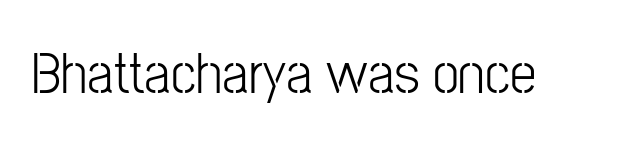
{"serif": "no", "italic": "no", "bold": "no", "weight": "light", "width": "condensed", "stroke_contrast": "low", "x_height": "medium", "monospaced": "no", "underline": "no", "letter_spacing": "normal", "letter_spacing_em": 0.0, "glyph_px": 59}
